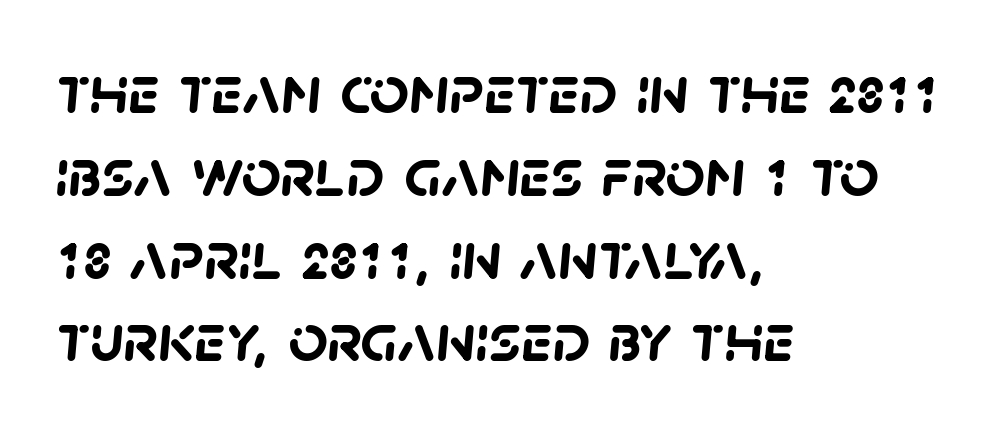
The passage shown is typed in a proportional face where columns would drift. Horizontally, the lines are justified to the leading edge only. What stands out about the letter spacing? Nothing — it is the standard amount. The words here are not underlined. The passage shown is emphatically bold. In terms of letterform style, serifs are entirely absent.
